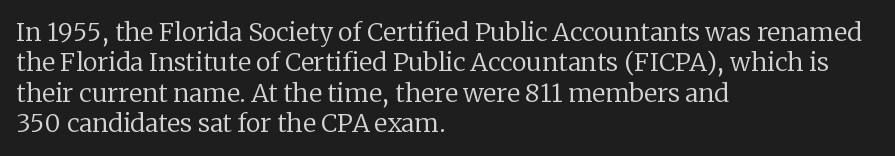
Q: Is the text bold? A: No.
Q: Is the text italic (slanted)? A: No, it is upright.
Q: Is the text underlined? A: No.
Q: How is the paragraph aligned? A: Left-aligned.
Q: Is the spacing between letters normal or unusually wide? A: Normal.
